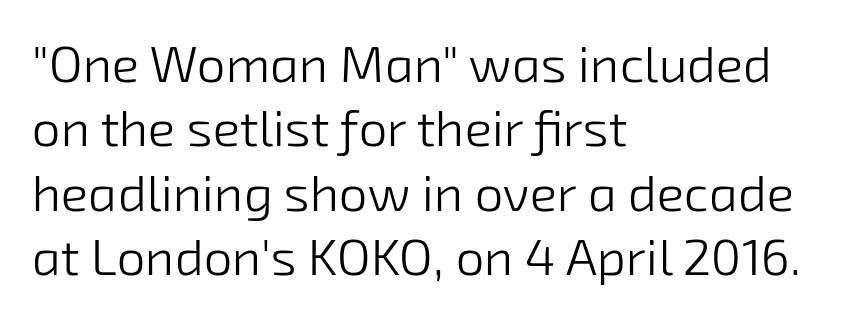
Q: Is the text bold? A: No.
Q: Is the typeface a serif or a sans-serif typeface? A: Sans-serif.
Q: Is the text underlined? A: No.
Q: How is the paragraph aligned? A: Left-aligned.
Q: Is the spacing between letters normal or unusually wide? A: Normal.
Q: Is the spacing between lines tight, normal or loose? A: Normal.
Q: Width (condensed, normal, or wide)? A: Normal.
Q: Stroke contrast? A: Low.
Q: x-height? A: Medium.
Q: Monospaced? A: No.
